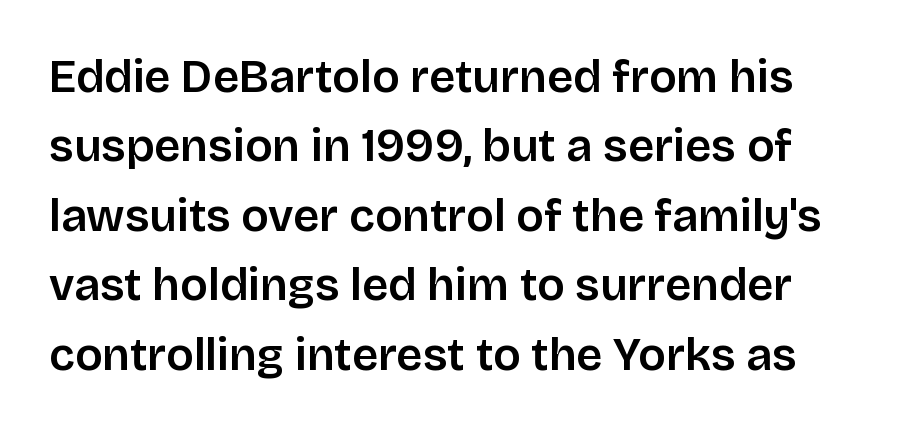
{"serif": "no", "italic": "no", "bold": "semi", "weight": "semibold", "width": "normal", "stroke_contrast": "low", "x_height": "large", "monospaced": "no", "underline": "no", "line_spacing": "normal", "line_spacing_ratio": 1.51, "letter_spacing": "normal", "letter_spacing_em": 0.0, "glyph_px": 46}
